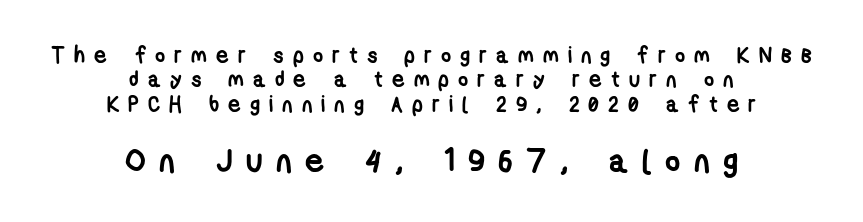
Decoration check: the copy has no underline. Is this a fixed-width face? No — the glyphs have proportional, varying widths. The rendering uses a small line-height, squeezing the rows. Bold? Absolutely — the strokes are thick and heavy. A student would call this center alignment; a typographer would say set centered. Observe the wide spacing: letters keep a clear distance from each other.
